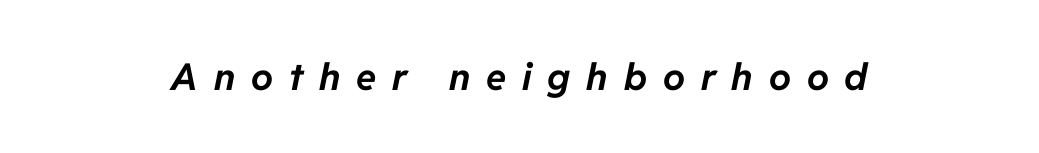
Q: Is the text bold? A: Yes.
Q: Is the text italic (slanted)? A: Yes, it leans right by about 11 degrees.
Q: Is the text underlined? A: No.
Q: How is the paragraph aligned? A: Centered.
Q: Is the spacing between letters normal or unusually wide? A: Unusually wide.
Q: Width (condensed, normal, or wide)? A: Normal.
Q: Stroke contrast? A: Low.
Q: x-height? A: Medium.
Q: Monospaced? A: No.
